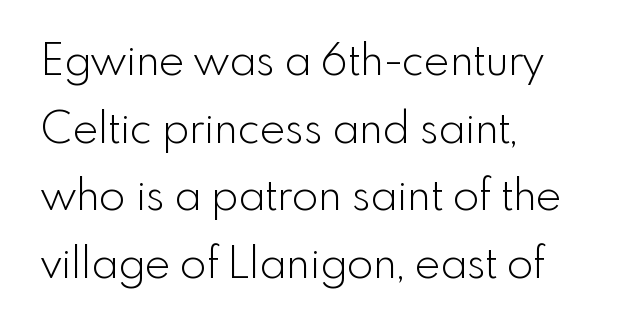
Q: Is the text bold? A: No.
Q: Is the text italic (slanted)? A: No, it is upright.
Q: Is the typeface a serif or a sans-serif typeface? A: Sans-serif.
Q: Is the text underlined? A: No.
Q: How is the paragraph aligned? A: Left-aligned.
Q: Is the spacing between letters normal or unusually wide? A: Normal.
Q: Is the spacing between lines tight, normal or loose? A: Normal.
Q: Width (condensed, normal, or wide)? A: Normal.
Q: x-height? A: Small.
Q: Monospaced? A: No.
